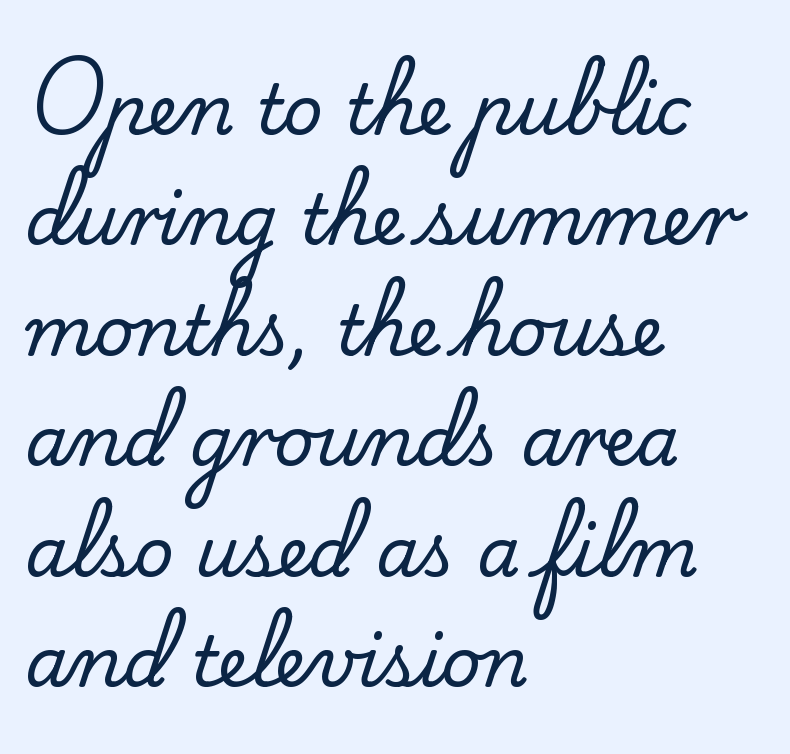
The letters advance in unequal steps, a hallmark of proportional type. The space between consecutive lines is moderate. Check under the words: just untouched page. Tracking here is standard; glyphs follow each other at the usual distance. Where is the straight margin? On the left.
